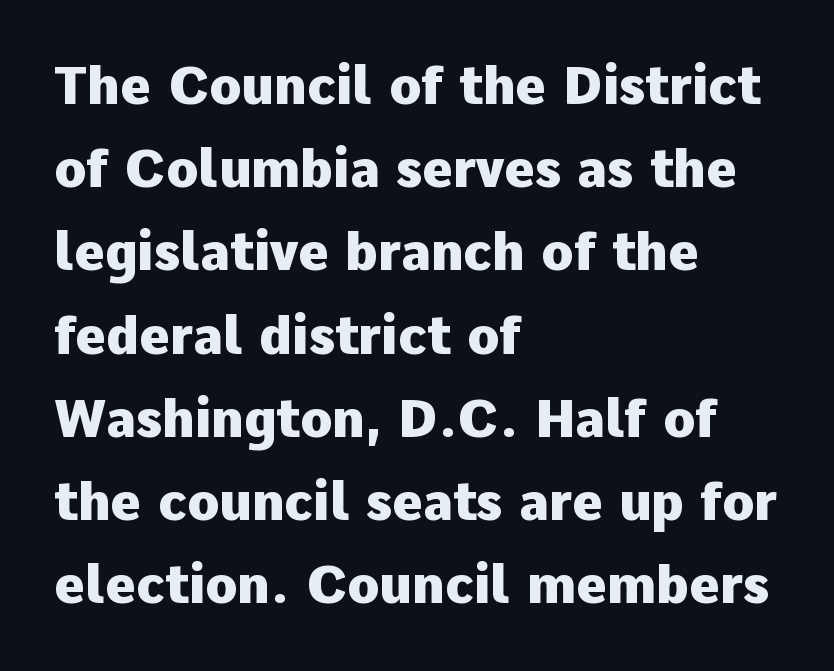
Q: Is the text bold? A: Yes.
Q: Is the text italic (slanted)? A: No, it is upright.
Q: Is the typeface a serif or a sans-serif typeface? A: Sans-serif.
Q: Is the text underlined? A: No.
Q: How is the paragraph aligned? A: Left-aligned.
Q: Is the spacing between letters normal or unusually wide? A: Normal.
Q: Is the spacing between lines tight, normal or loose? A: Normal.
Q: Width (condensed, normal, or wide)? A: Normal.
Q: Stroke contrast? A: Low.
Q: x-height? A: Medium.
Q: Monospaced? A: No.
